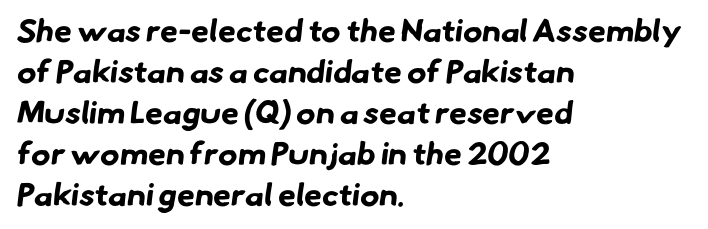
{"serif": "no", "bold": "yes", "weight": "bold", "width": "normal", "stroke_contrast": "low", "x_height": "small", "monospaced": "no", "underline": "no", "align": "left", "line_spacing": "normal", "line_spacing_ratio": 1.28, "letter_spacing": "normal", "letter_spacing_em": 0.0, "glyph_px": 32}
